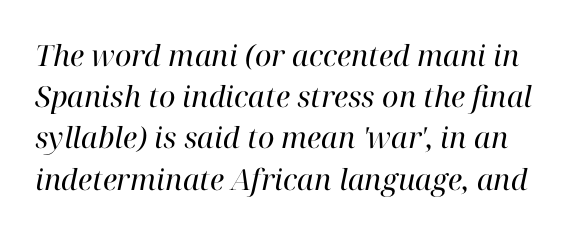
The passage shown stacks its lines at a standard gap. The rendering applies a slant to the glyphs. The letters sit at their default tracking, neither squeezed nor spread. Heft: none added — not bold. The characters display serif detailing at their extremities. Unmarked baselines from the first word to the last.
